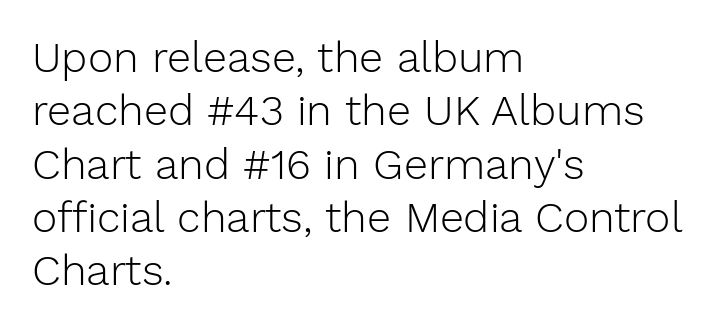
Q: Is the text bold? A: No.
Q: Is the text italic (slanted)? A: No, it is upright.
Q: Is the typeface a serif or a sans-serif typeface? A: Sans-serif.
Q: Is the text underlined? A: No.
Q: How is the paragraph aligned? A: Left-aligned.
Q: Is the spacing between letters normal or unusually wide? A: Normal.
Q: Width (condensed, normal, or wide)? A: Normal.
Q: Stroke contrast? A: Low.
Q: x-height? A: Medium.
Q: Monospaced? A: No.
